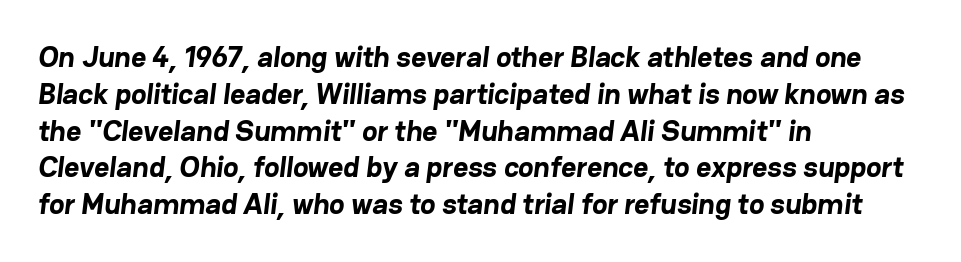
The image shows 29 px bold sans-serif type; set left-aligned, normal line spacing (1.27x), normal letter spacing, not underlined; low stroke contrast and a medium x-height.
